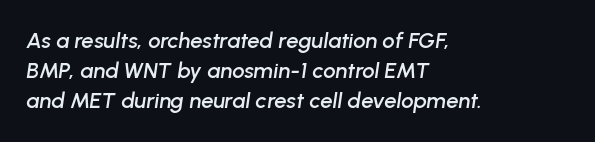
An italicized treatment has been applied to the whole sample. The foot of each line stays bare and open. Short and long lines alike share a common starting point at left. Regarding leading, the lines here are spaced in the standard way. Characters follow at the spacing the type designer built in.
